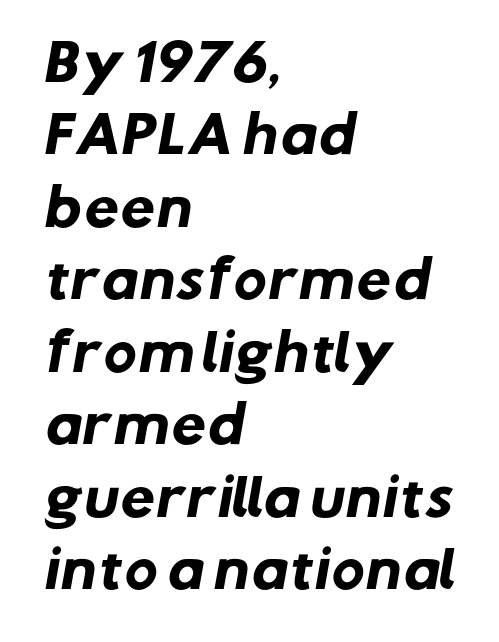
Q: Is the text bold? A: Yes.
Q: Is the typeface a serif or a sans-serif typeface? A: Sans-serif.
Q: Is the text underlined? A: No.
Q: How is the paragraph aligned? A: Left-aligned.
Q: Is the spacing between letters normal or unusually wide? A: Normal.
Q: Is the spacing between lines tight, normal or loose? A: Normal.
Q: Width (condensed, normal, or wide)? A: Normal.
Q: Stroke contrast? A: Low.
Q: x-height? A: Medium.
Q: Monospaced? A: No.
